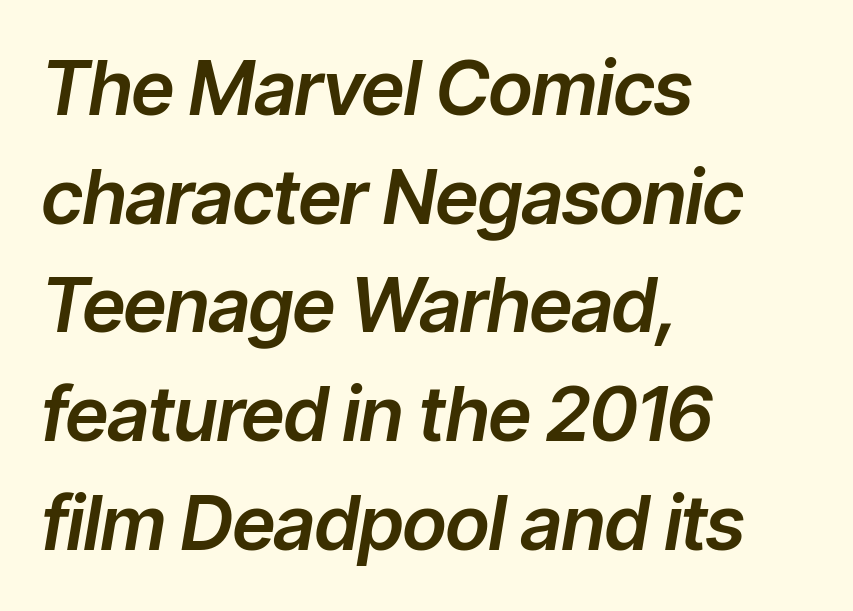
The image shows 75 px text type, italic (leaning right); set left-aligned, normal line spacing (1.45x), normal letter spacing, not underlined; low stroke contrast and a medium x-height.
